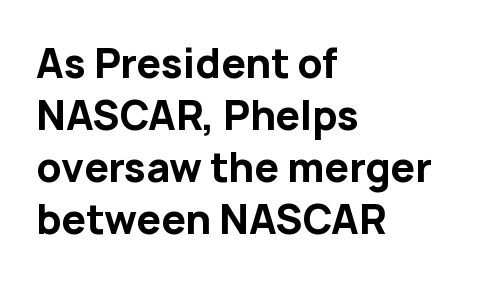
{"serif": "no", "italic": "no", "bold": "yes", "weight": "bold", "width": "normal", "stroke_contrast": "low", "x_height": "medium", "monospaced": "no", "underline": "no", "align": "left", "line_spacing": "normal", "line_spacing_ratio": 1.33, "letter_spacing": "normal", "letter_spacing_em": 0.0, "glyph_px": 39}
